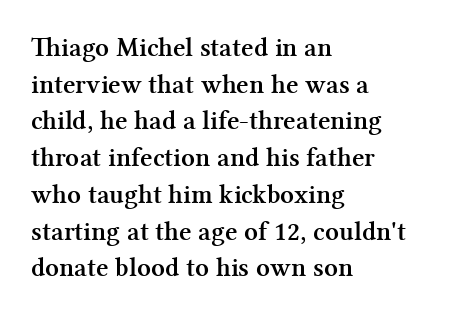
{"italic": "no", "bold": "yes", "underline": "no", "align": "left", "line_spacing": "normal", "line_spacing_ratio": 1.36, "letter_spacing": "normal", "letter_spacing_em": 0.0, "glyph_px": 27}
